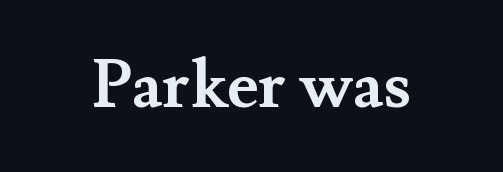
The image shows 67 px semibold serif type, upright; set normal letter spacing, not underlined; medium stroke contrast and a small x-height.
